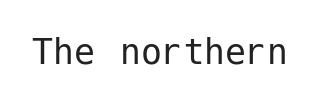
The image shows 42 px regular-weight sans-serif type, upright; set normal letter spacing, not underlined; low stroke contrast and a medium x-height.
